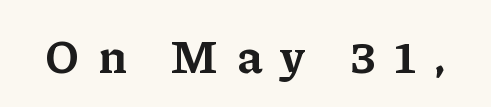
The image shows 48 px bold serif type, upright; set unusually wide letter spacing (+0.39 em), not underlined; low stroke contrast and a medium x-height.
